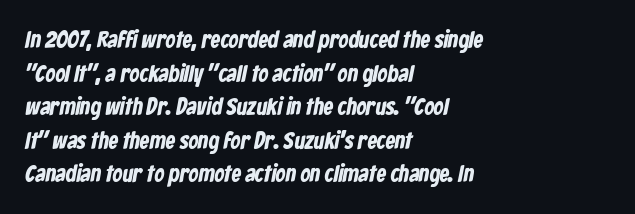
Emphasis by weight is at full strength: bold. Clear beneath every line of the passage. The tracking reads as untouched default to a designer's eye. Horizontal bands of white between lines are of average thickness. Caption: multi-line text, flush left, ragged right.
